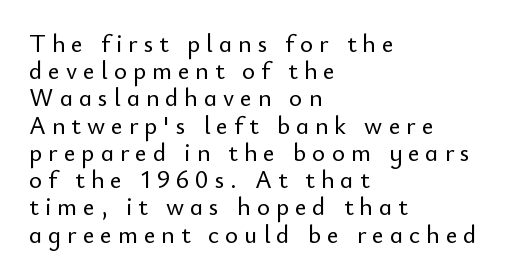
{"italic": "no", "underline": "no", "align": "left", "line_spacing": "tight", "line_spacing_ratio": 1.09, "letter_spacing": "wide", "letter_spacing_em": 0.24, "glyph_px": 25}
